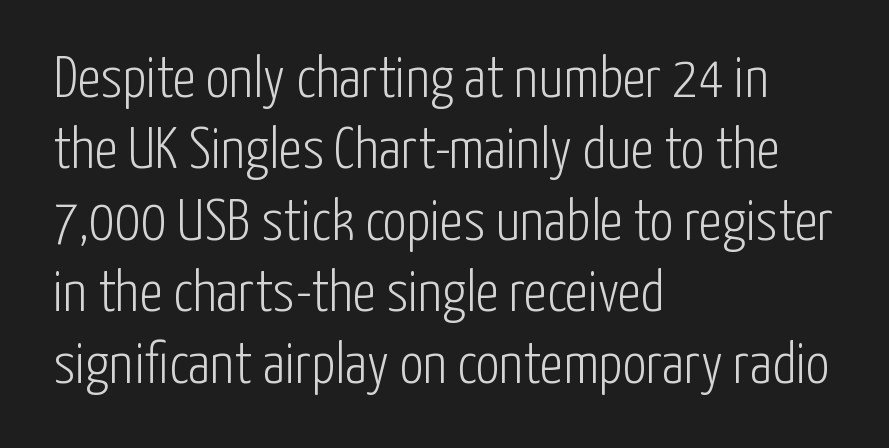
Q: Is the text bold? A: No.
Q: Is the text italic (slanted)? A: No, it is upright.
Q: Is the typeface a serif or a sans-serif typeface? A: Sans-serif.
Q: Is the text underlined? A: No.
Q: How is the paragraph aligned? A: Left-aligned.
Q: Is the spacing between letters normal or unusually wide? A: Normal.
Q: Width (condensed, normal, or wide)? A: Condensed.
Q: Stroke contrast? A: Low.
Q: x-height? A: Medium.
Q: Monospaced? A: No.
